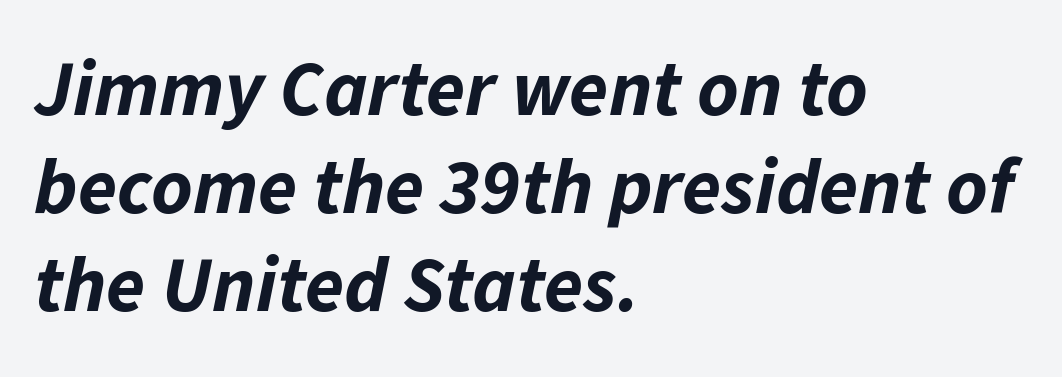
This sample has the flowing, uneven cadence of proportional lettering. The text block is weighted toward the left margin, trailing off unevenly rightward. The horizontal fit of the characters is conventional and even. The baseline area is clear. Italic: yes, the glyphs are oblique.
